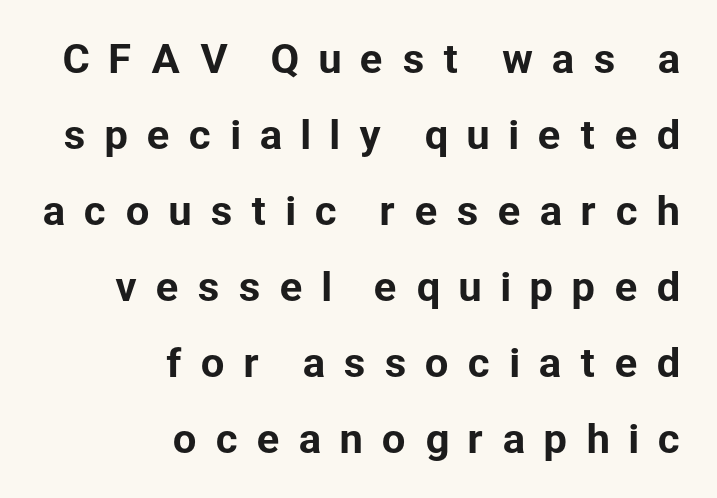
{"serif": "no", "italic": "no", "width": "normal", "stroke_contrast": "low", "x_height": "medium", "monospaced": "no", "underline": "no", "align": "right", "line_spacing": "loose", "line_spacing_ratio": 2.0, "letter_spacing": "wide", "letter_spacing_em": 0.46, "glyph_px": 38}
